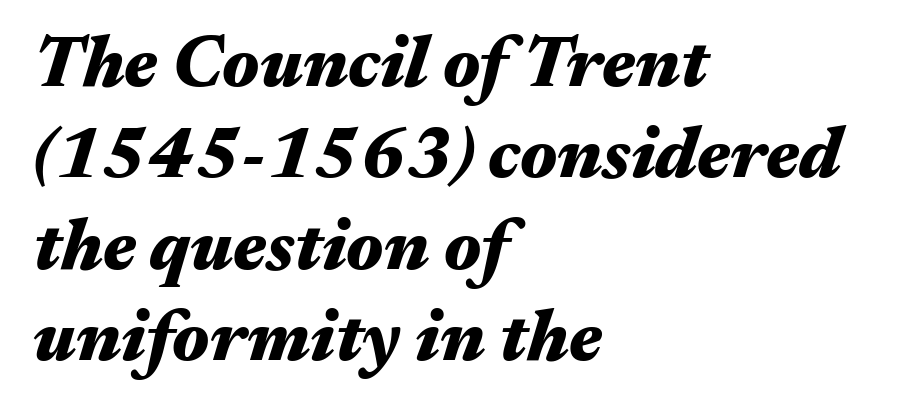
The gaps between neighbouring characters are ordinary and unremarkable. The face used here is proportionally spaced, like ordinary book or web type. A clean baseline with only descenders dipping below it. Heft: maximum for text — a bold.
